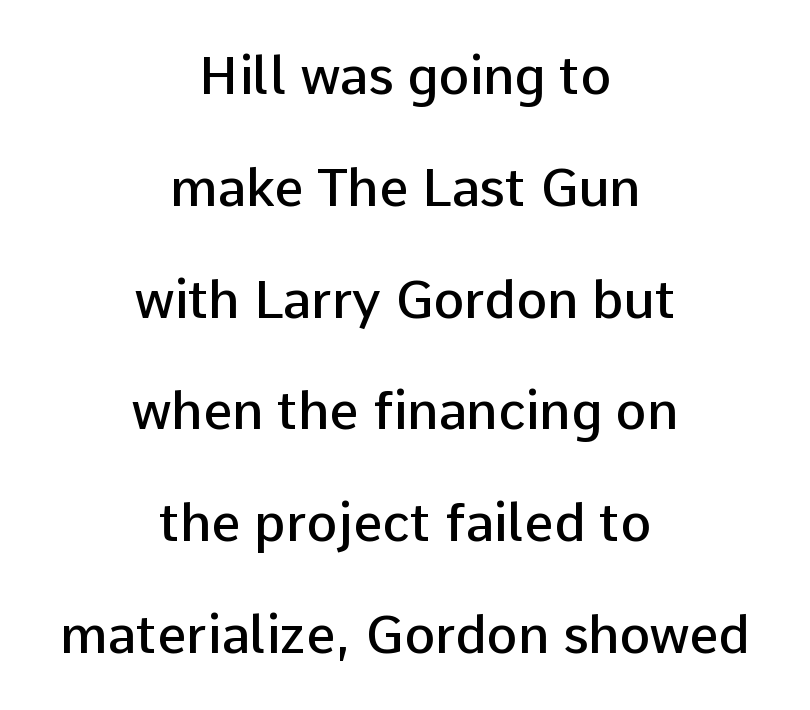
The image shows 52 px semibold sans-serif type, upright; set centered, loose line spacing (2.15x), normal letter spacing, not underlined; low stroke contrast and a medium x-height.
